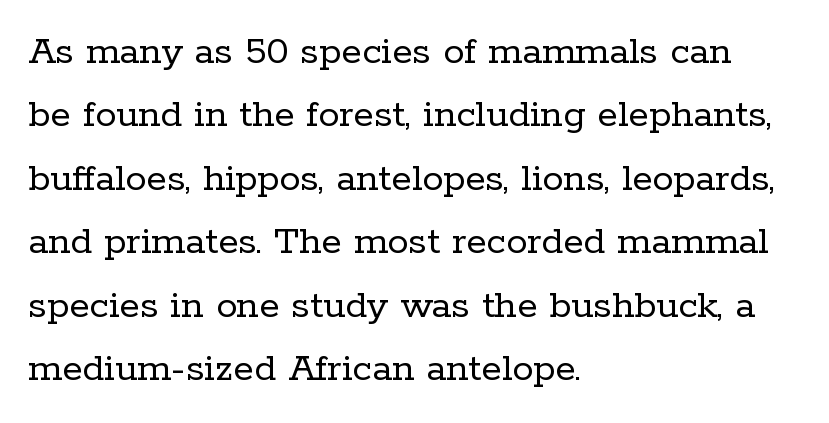
{"serif": "yes", "italic": "no", "bold": "no", "weight": "regular", "width": "normal", "stroke_contrast": "low", "x_height": "medium", "monospaced": "no", "underline": "no", "align": "left", "line_spacing": "normal", "line_spacing_ratio": 1.51, "letter_spacing": "normal", "letter_spacing_em": 0.0, "glyph_px": 42}
